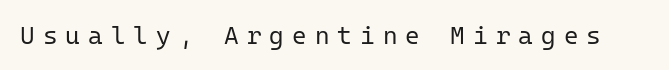
{"italic": "no", "bold": "no", "underline": "no", "letter_spacing": "wide", "letter_spacing_em": 0.32, "glyph_px": 25}
